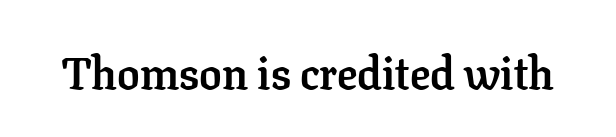
{"serif": "yes", "italic": "no", "bold": "yes", "weight": "semibold", "width": "normal", "stroke_contrast": "low", "x_height": "medium", "monospaced": "no", "underline": "no", "letter_spacing": "normal", "letter_spacing_em": 0.0, "glyph_px": 45}
